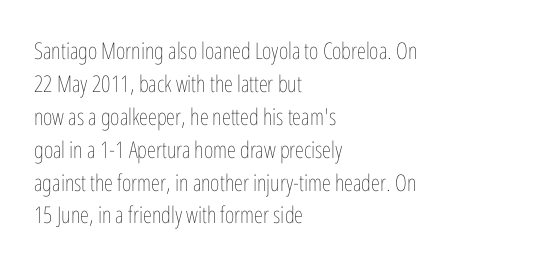
Honestly, the row spacing looks completely unremarkable. Caption: face not bold, strokes unweighted. Posture: vertical. This rendering features lettering with no underline. The setting favours the left margin, as ordinary paragraphs usually do.
